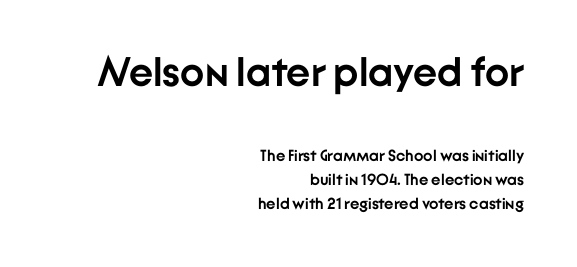
Reading down the column, the eye jumps a familiar distance to each next line. A flush-right, rag-left setting is used for this passage. Caption: upper text group enlarged, lower text group reduced. It's the straight-up-and-down kind of type.
